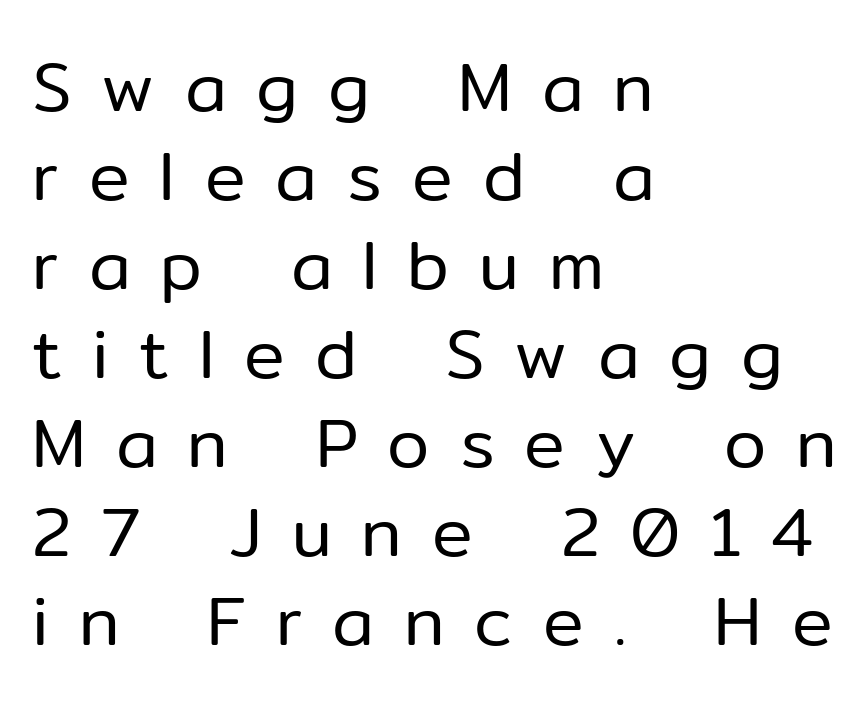
Q: Is the text bold? A: No.
Q: Is the text italic (slanted)? A: No, it is upright.
Q: Is the typeface a serif or a sans-serif typeface? A: Sans-serif.
Q: Is the text underlined? A: No.
Q: How is the paragraph aligned? A: Left-aligned.
Q: Is the spacing between letters normal or unusually wide? A: Unusually wide.
Q: Is the spacing between lines tight, normal or loose? A: Normal.
Q: Width (condensed, normal, or wide)? A: Normal.
Q: Stroke contrast? A: Low.
Q: x-height? A: Medium.
Q: Monospaced? A: No.
